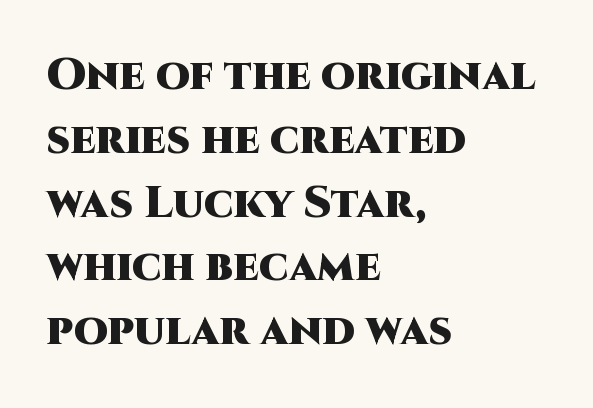
{"serif": "no", "italic": "no", "bold": "yes", "weight": "heavy", "width": "normal", "stroke_contrast": "high", "x_height": "large", "monospaced": "no", "underline": "no", "align": "left", "line_spacing": "normal", "line_spacing_ratio": 1.45, "letter_spacing": "normal", "letter_spacing_em": 0.0, "glyph_px": 44}
